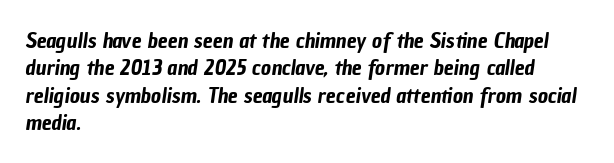
{"underline": "no", "align": "left", "line_spacing_ratio": 1.24, "letter_spacing": "normal", "letter_spacing_em": 0.0, "glyph_px": 22}
